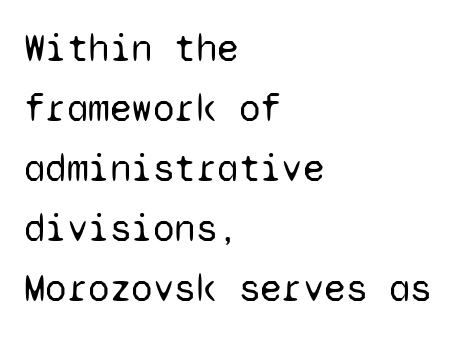
Q: Is the text bold? A: No.
Q: Is the text italic (slanted)? A: No, it is upright.
Q: Is the typeface a serif or a sans-serif typeface? A: Sans-serif.
Q: Is the text underlined? A: No.
Q: How is the paragraph aligned? A: Left-aligned.
Q: Is the spacing between letters normal or unusually wide? A: Normal.
Q: Is the spacing between lines tight, normal or loose? A: Normal.
Q: Width (condensed, normal, or wide)? A: Normal.
Q: Stroke contrast? A: Low.
Q: x-height? A: Medium.
Q: Monospaced? A: Yes.
